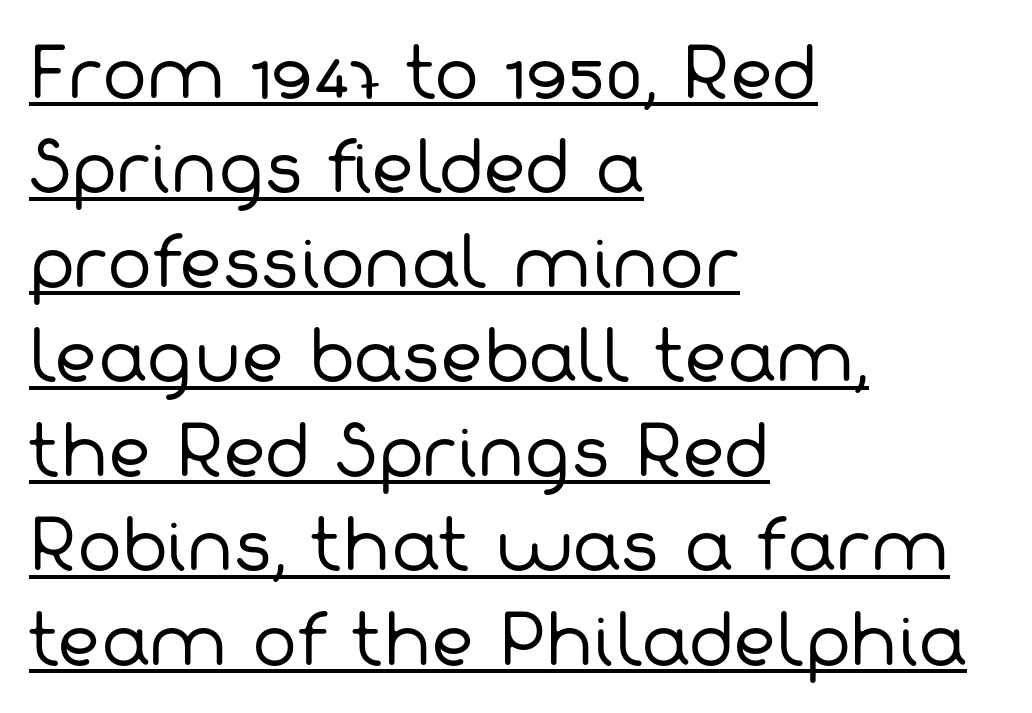
The passage shown stacks its lines at a standard gap. This sample uses plain, unmodified letter spacing. One-word summary of the alignment: left. Think standard paragraph weight, or any step lighter than that. Underlining? Definitely there. Is this a sans? Yes — the strokes have no serifs.
